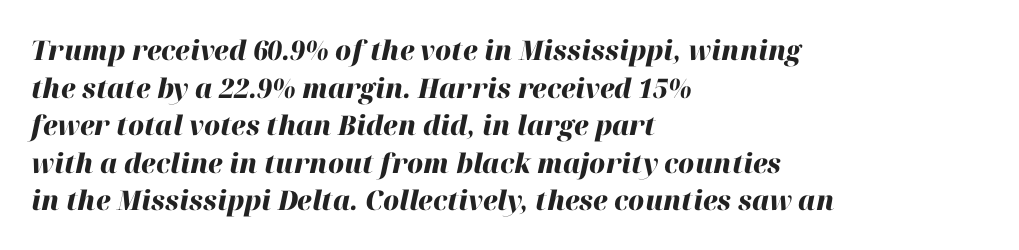
Tall strokes in this sample are angled rather than plumb. Is the type bold? Yes — the strokes are clearly thick and heavy. The rendering anchors every line to the left-hand side. Plain, unruled lines of type. Here the glyphs are tracked normally, forming tight word shapes. A normal amount of white space separates one row of letters from the next.
